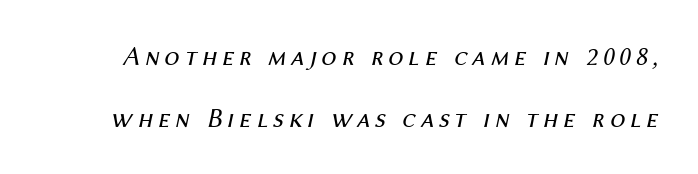
The image shows 27 px text type, italic (leaning right); set loose line spacing (2.29x), not underlined.
